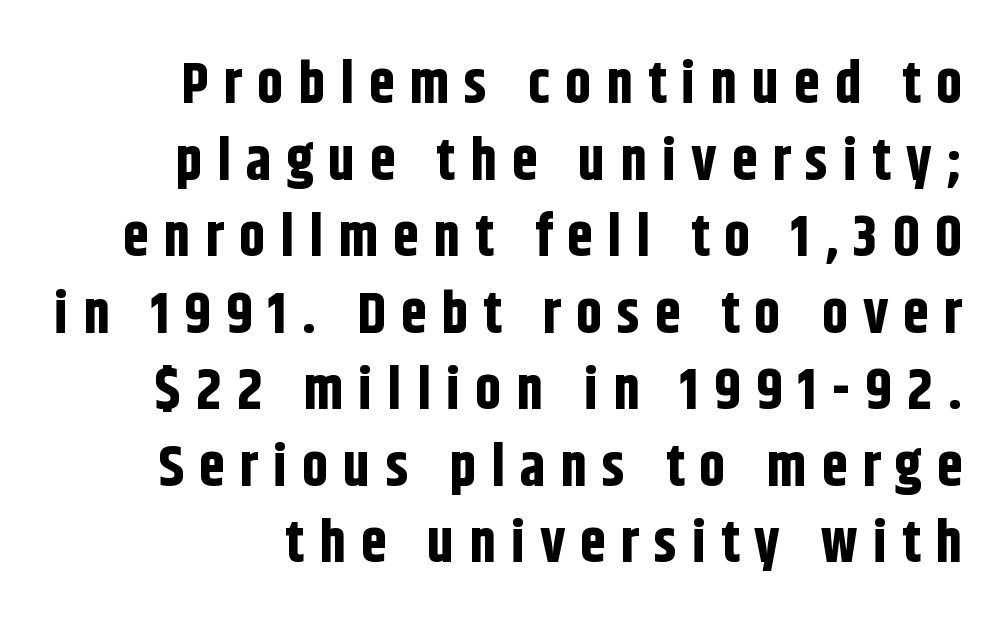
The image shows 58 px bold, condensed sans-serif type, upright; set right-aligned, normal line spacing (1.32x), unusually wide letter spacing (+0.26 em), not underlined; low stroke contrast and a large x-height.
